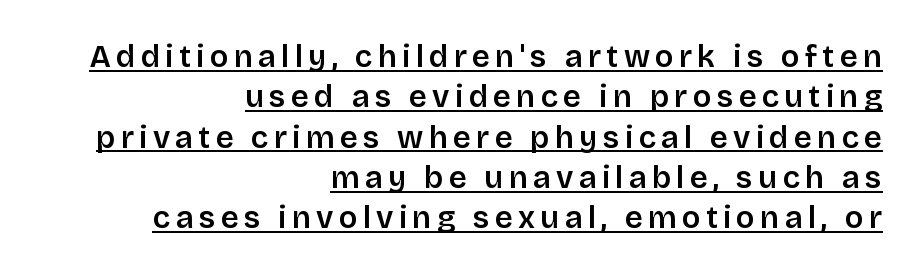
Regarding leading, the lines here are spaced in the standard way. Compared with an ordinary text face, these strokes are moderately heavier — a semibold. You can tell from the bare stems that sans-serif type was used. Do the letters lean? They stand straight.
